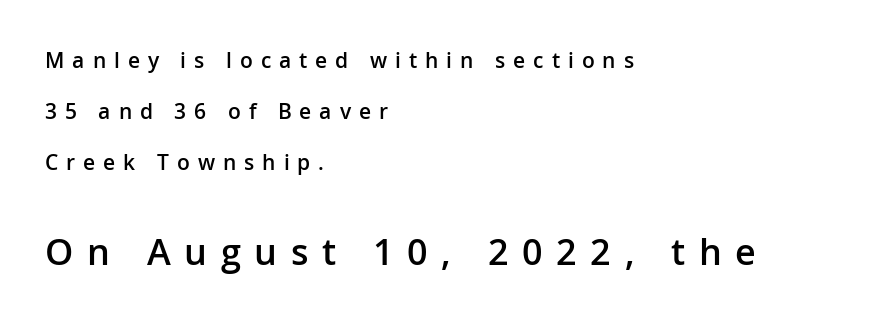
Q: Is the text bold? A: Semi-bold.
Q: Is the text italic (slanted)? A: No, it is upright.
Q: Is the typeface a serif or a sans-serif typeface? A: Sans-serif.
Q: Is the text underlined? A: No.
Q: How is the paragraph aligned? A: Left-aligned.
Q: Is the spacing between letters normal or unusually wide? A: Unusually wide.
Q: Is the spacing between lines tight, normal or loose? A: Loose.
Q: Which block of text is set in a larger size, the first (top) or the second (bottom)? A: The second (bottom) one.
Q: Width (condensed, normal, or wide)? A: Normal.
Q: Stroke contrast? A: Low.
Q: x-height? A: Medium.
Q: Monospaced? A: No.
